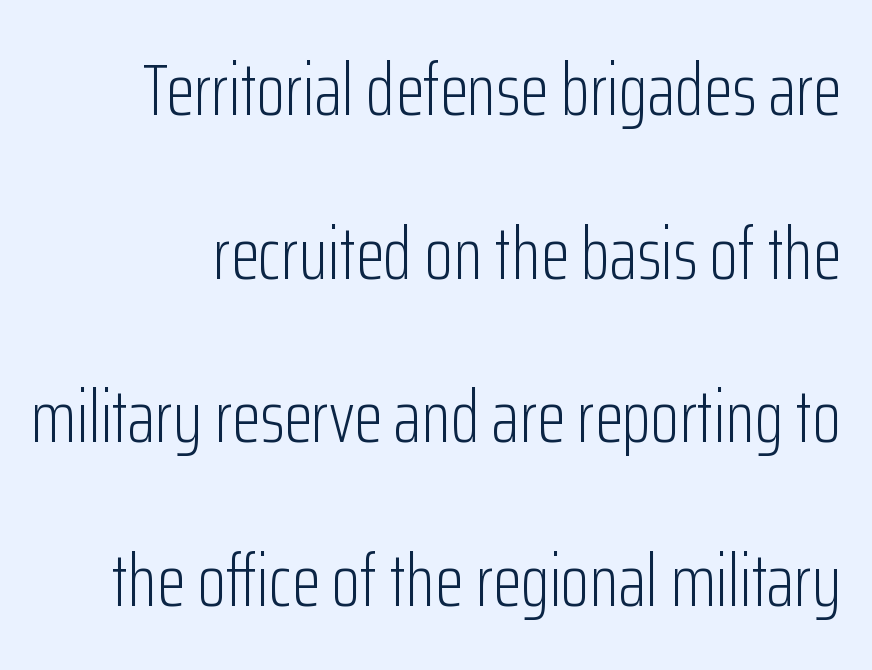
{"serif": "no", "italic": "no", "bold": "no", "weight": "light", "width": "condensed", "stroke_contrast": "low", "x_height": "medium", "monospaced": "no", "underline": "no", "align": "right", "line_spacing": "loose", "line_spacing_ratio": 2.21, "letter_spacing": "normal", "letter_spacing_em": 0.0, "glyph_px": 74}
